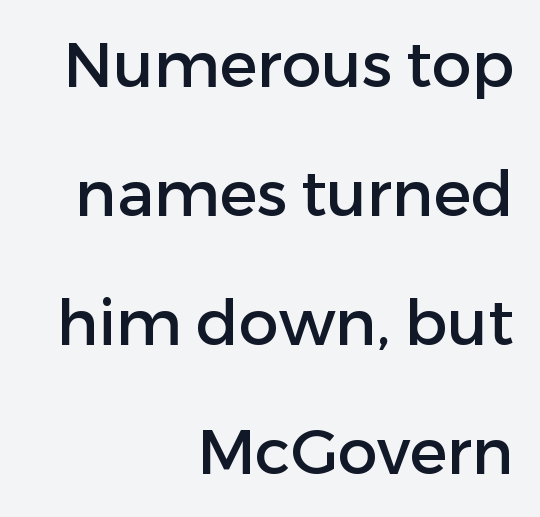
The image shows 63 px sans-serif type, upright; set right-aligned, loose line spacing (2.05x), normal letter spacing, not underlined; low stroke contrast and a medium x-height.
